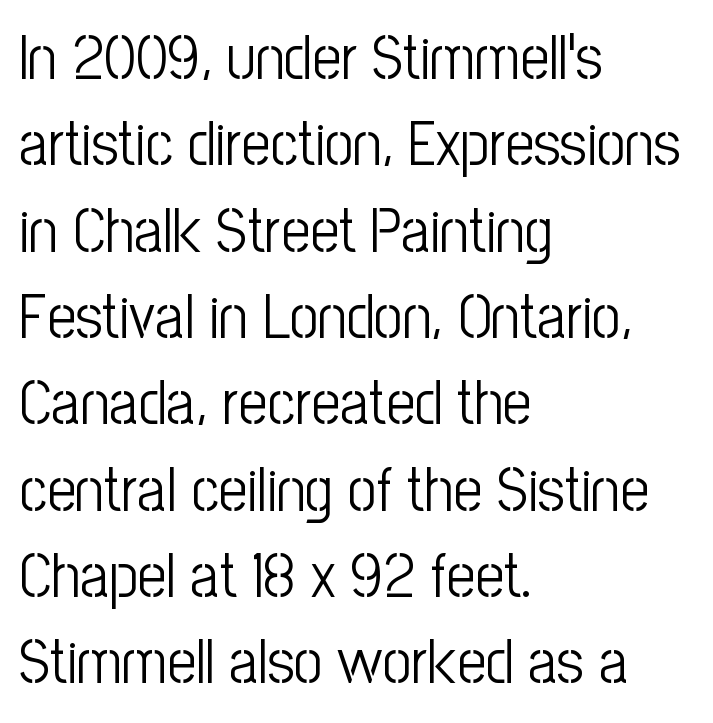
The image shows 63 px light, condensed sans-serif type, upright; set left-aligned, normal line spacing (1.37x), normal letter spacing, not underlined; low stroke contrast and a medium x-height.
